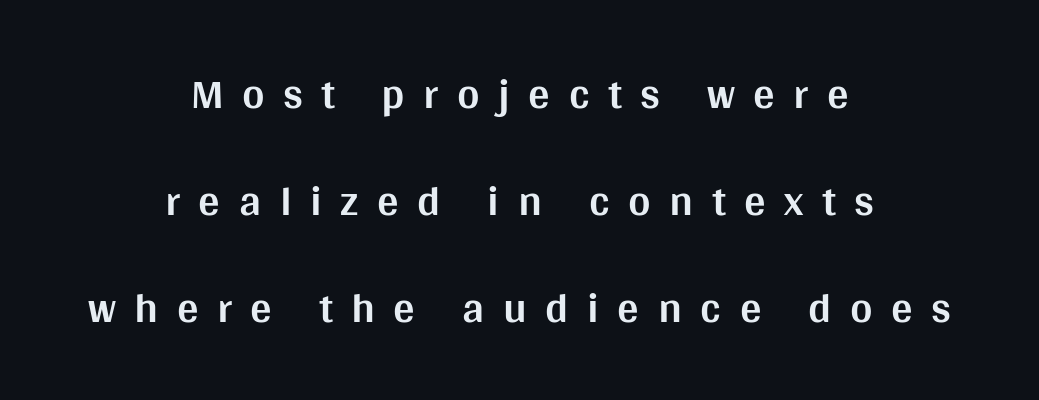
The image shows 43 px bold sans-serif type, upright; set centered, loose line spacing (2.49x), unusually wide letter spacing (+0.43 em), not underlined; medium stroke contrast and a large x-height.
